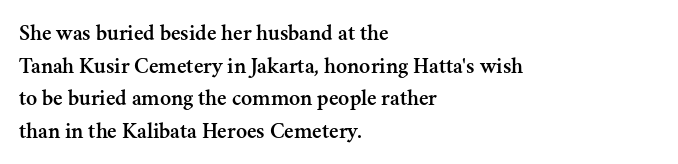
The image shows 23 px text type, upright; set left-aligned, normal line spacing (1.42x), normal letter spacing, not underlined.
